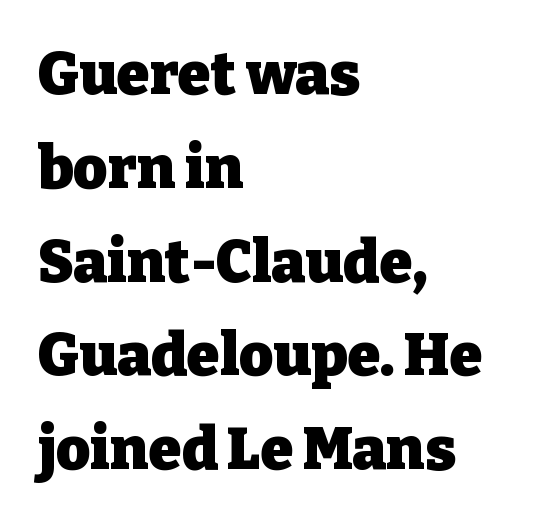
Q: Is the text bold? A: Yes.
Q: Is the text italic (slanted)? A: No, it is upright.
Q: Is the typeface a serif or a sans-serif typeface? A: Serif.
Q: Is the text underlined? A: No.
Q: How is the paragraph aligned? A: Left-aligned.
Q: Is the spacing between letters normal or unusually wide? A: Normal.
Q: Is the spacing between lines tight, normal or loose? A: Normal.
Q: Width (condensed, normal, or wide)? A: Normal.
Q: Stroke contrast? A: Low.
Q: x-height? A: Medium.
Q: Monospaced? A: No.
